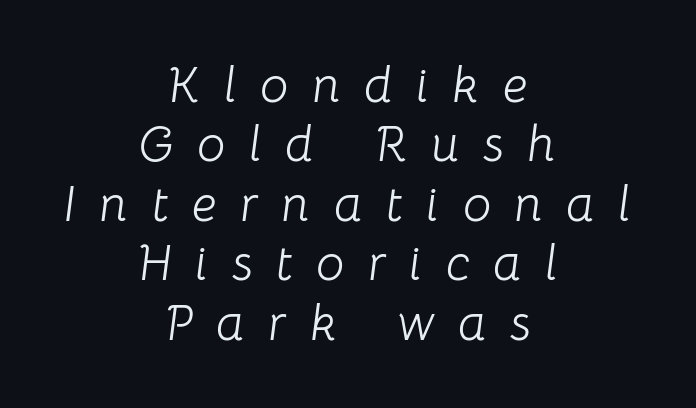
{"italic": "yes", "lean": "right", "slant_degrees": 8, "bold": "no", "weight": "light", "width": "normal", "stroke_contrast": "low", "x_height": "medium", "monospaced": "no", "underline": "no", "align": "center", "line_spacing_ratio": 1.19, "letter_spacing": "wide", "letter_spacing_em": 0.47, "glyph_px": 50}
